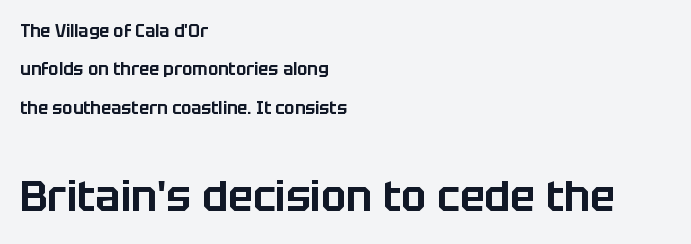
Q: Is the text italic (slanted)? A: No, it is upright.
Q: Is the typeface a serif or a sans-serif typeface? A: Sans-serif.
Q: Is the text underlined? A: No.
Q: How is the paragraph aligned? A: Left-aligned.
Q: Is the spacing between letters normal or unusually wide? A: Normal.
Q: Is the spacing between lines tight, normal or loose? A: Loose.
Q: Which block of text is set in a larger size, the first (top) or the second (bottom)? A: The second (bottom) one.
Q: Width (condensed, normal, or wide)? A: Normal.
Q: Stroke contrast? A: Low.
Q: x-height? A: Large.
Q: Monospaced? A: No.
